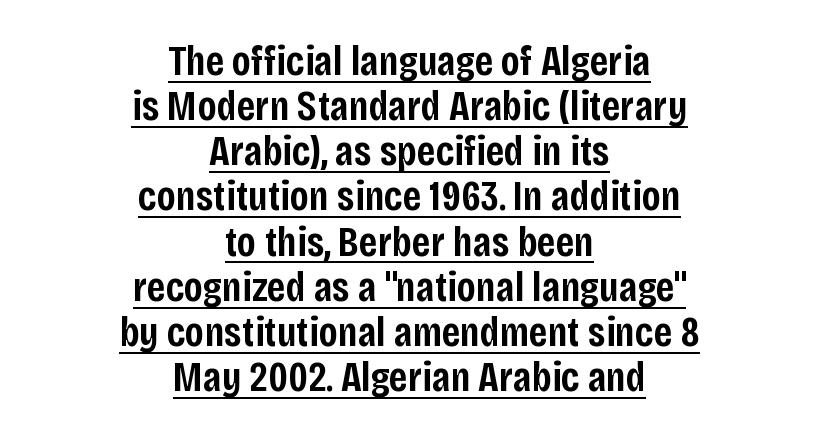
Q: Is the text bold? A: Semi-bold.
Q: Is the text italic (slanted)? A: No, it is upright.
Q: Is the typeface a serif or a sans-serif typeface? A: Sans-serif.
Q: Is the text underlined? A: Yes.
Q: How is the paragraph aligned? A: Centered.
Q: Is the spacing between letters normal or unusually wide? A: Normal.
Q: Is the spacing between lines tight, normal or loose? A: Tight.
Q: Width (condensed, normal, or wide)? A: Condensed.
Q: Stroke contrast? A: Low.
Q: x-height? A: Large.
Q: Monospaced? A: No.
